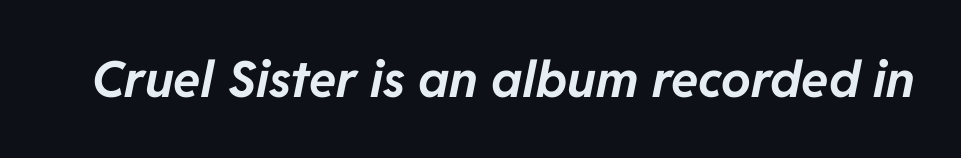
Does the weight exceed regular? Yes, all the way to bold. Look at the tracking — it's just the regular setting, nothing added. Looks like regular typesetting: each glyph gets only the width it needs. Yep, that's italic — everything's leaning. Descenders are the only things crossing below the line.
